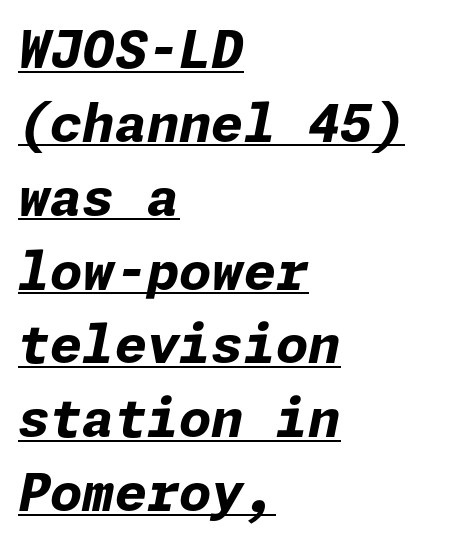
This is heavy type, rendered in bold. Style check: oblique. Nobody touched the tracking dial on this one. How would I describe the line gaps? Plain and ordinary.
